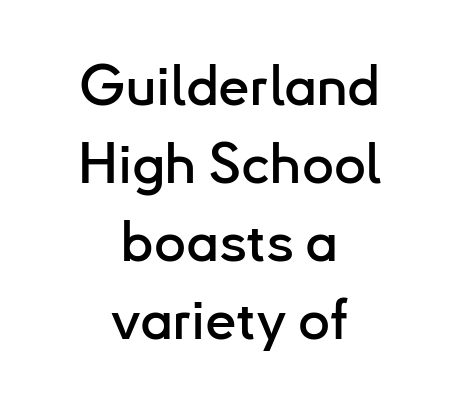
Descender tails drop into unmarked territory. Honestly, the row spacing looks completely unremarkable. The axis of the letterforms is exactly vertical. A student would call this center alignment; a typographer would say set centered. A typesetter would call this proportional, since set widths differ per character. To sum up the face: it is a sans, with no serifs.
